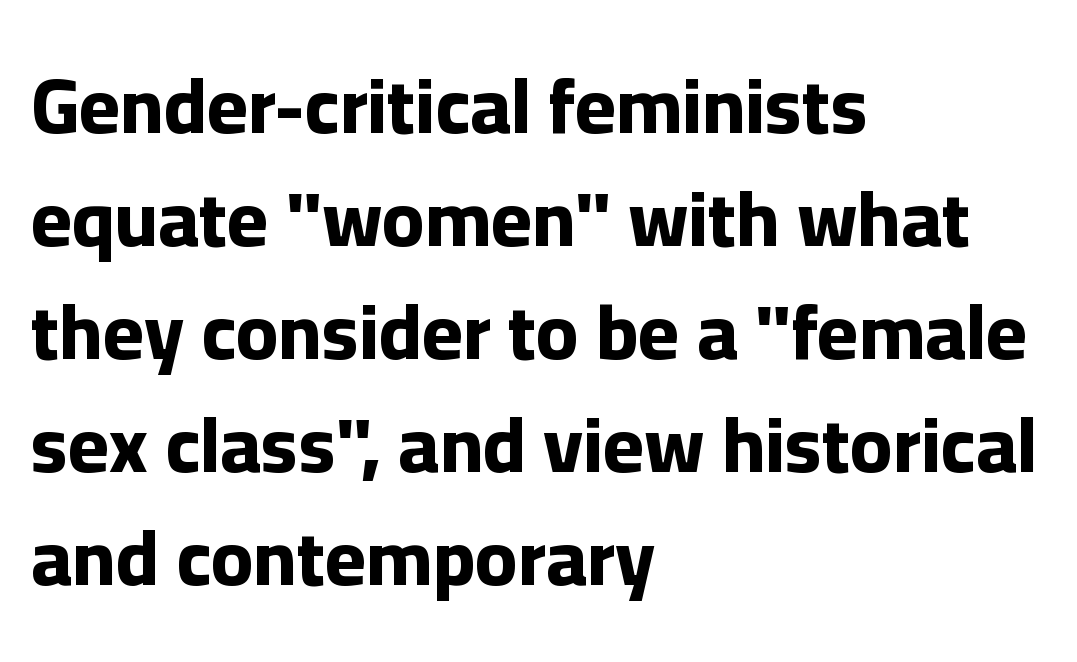
{"serif": "no", "italic": "no", "bold": "yes", "weight": "bold", "width": "normal", "stroke_contrast": "low", "x_height": "medium", "monospaced": "no", "underline": "no", "align": "left", "line_spacing": "normal", "line_spacing_ratio": 1.45, "letter_spacing": "normal", "letter_spacing_em": 0.0, "glyph_px": 78}
